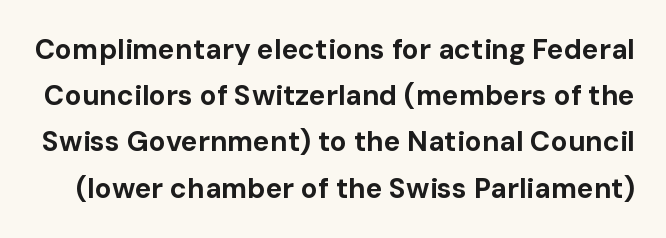
The image shows 28 px bold sans-serif type, upright; set normal line spacing (1.65x), normal letter spacing, not underlined; low stroke contrast and a medium x-height.
